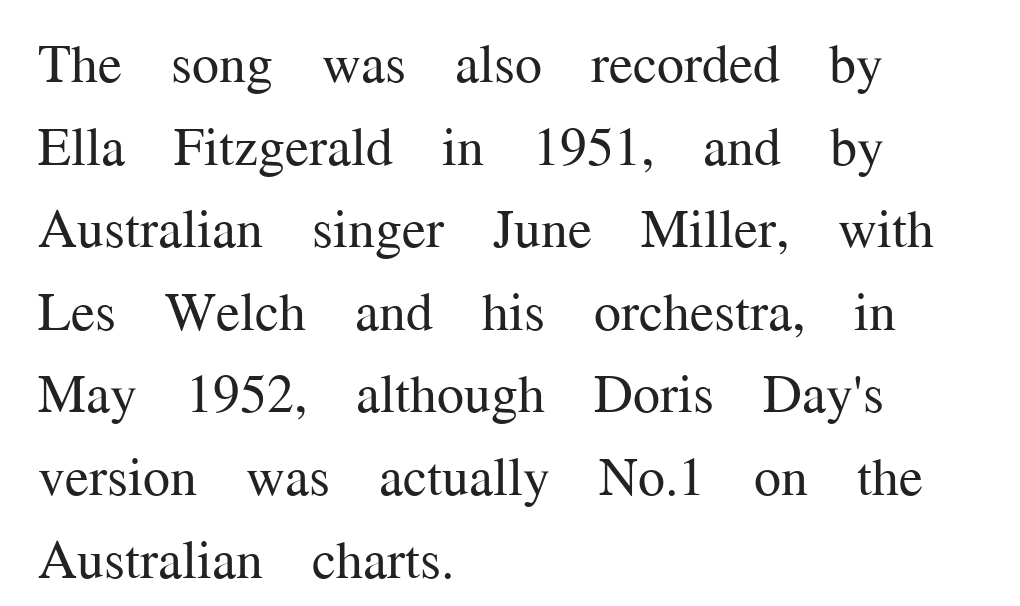
{"serif": "yes", "italic": "no", "bold": "no", "weight": "regular", "width": "normal", "stroke_contrast": "medium", "x_height": "medium", "monospaced": "no", "underline": "no", "align": "left", "line_spacing": "normal", "line_spacing_ratio": 1.53, "letter_spacing": "normal", "letter_spacing_em": 0.0, "glyph_px": 54}
